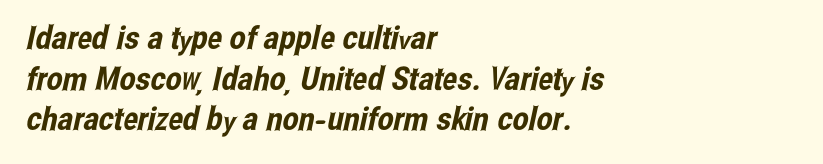
Varying glyph widths throughout — classic text-font behaviour. The typesetter chose a ragged-right arrangement here. This rendering features lettering with no underline. The leading is moderate, giving the passage an even texture.
